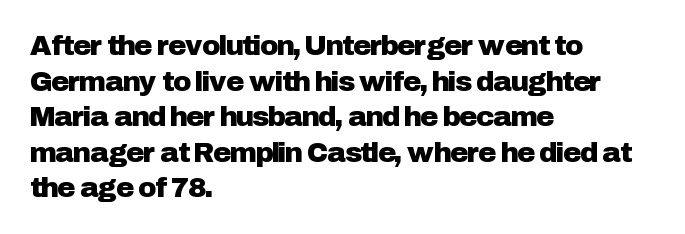
The image shows 28 px sans-serif type, upright; set left-aligned, normal line spacing (1.27x), normal letter spacing, not underlined; low stroke contrast and a medium x-height.
